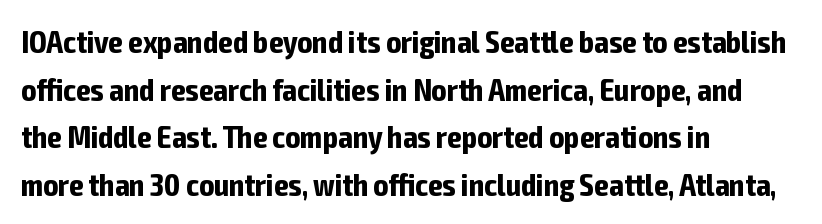
Q: Is the text bold? A: Yes.
Q: Is the text italic (slanted)? A: No, it is upright.
Q: Is the typeface a serif or a sans-serif typeface? A: Sans-serif.
Q: Is the text underlined? A: No.
Q: How is the paragraph aligned? A: Left-aligned.
Q: Is the spacing between letters normal or unusually wide? A: Normal.
Q: Is the spacing between lines tight, normal or loose? A: Normal.
Q: Width (condensed, normal, or wide)? A: Condensed.
Q: Stroke contrast? A: Low.
Q: x-height? A: Medium.
Q: Monospaced? A: No.
